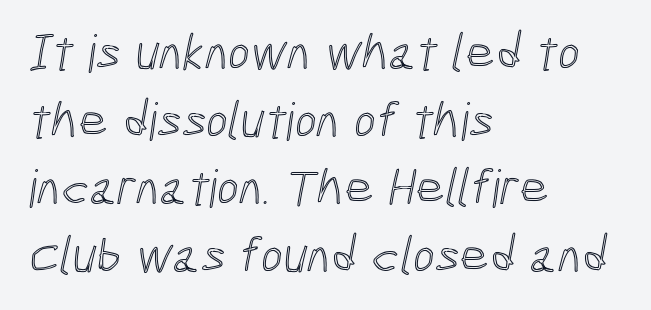
The image shows 52 px condensed type; set left-aligned, normal line spacing (1.3x), normal letter spacing, not underlined; a medium x-height.
